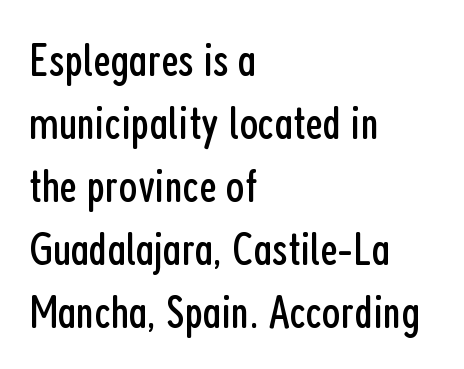
The image shows 48 px regular-weight, condensed sans-serif type, upright; set left-aligned, normal line spacing (1.31x), normal letter spacing, not underlined; low stroke contrast and a medium x-height.
